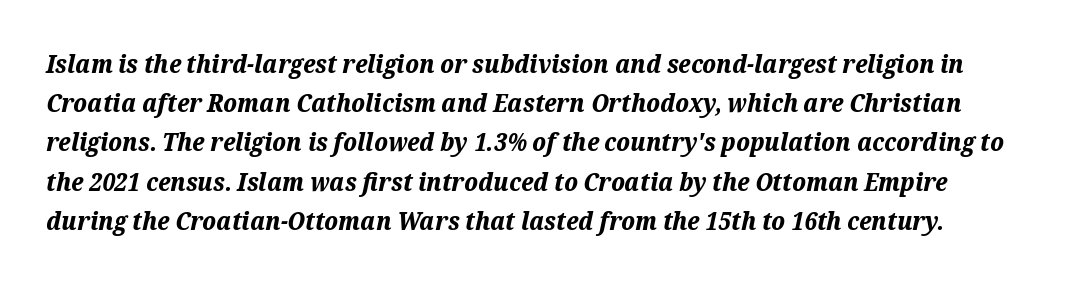
You can tell it's italic because the verticals aren't actually vertical. The typesetting leans heavy: a genuine bold. Lines of text with bare space underneath. Look at the tracking — it's just the regular setting, nothing added.
